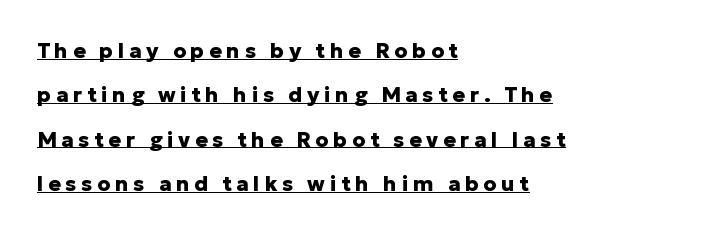
Short note: letters widely spaced. This sample is left-justified, so line endings fall wherever the words run out. The block of text is sparse from top to bottom, with ample space between rows. These words are printed bold, with thick strokes throughout. The font's upright variant was chosen for this text. Beneath each row of characters lies a ruled line.
